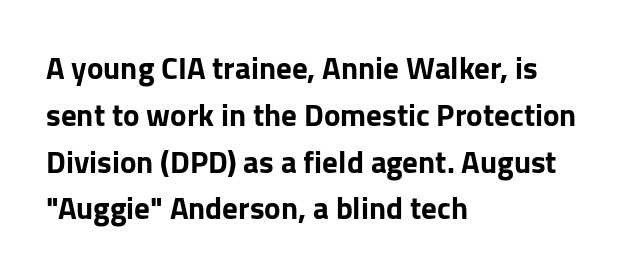
Short note: letters normally spaced. Nope, not italic — everything's standing straight. Each letter's strokes conclude bluntly, with no projecting serifs. The space beneath each line is pristine and unruled. The rag falls on the right side of this text block. Interline gaps are of average width in this sample.
